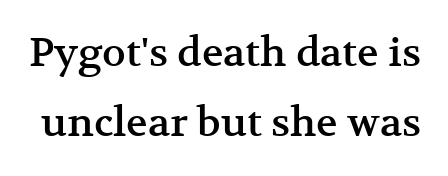
The image shows 40 px serif type, upright; set line spacing 1.74x, normal letter spacing, not underlined; medium stroke contrast and a medium x-height.
